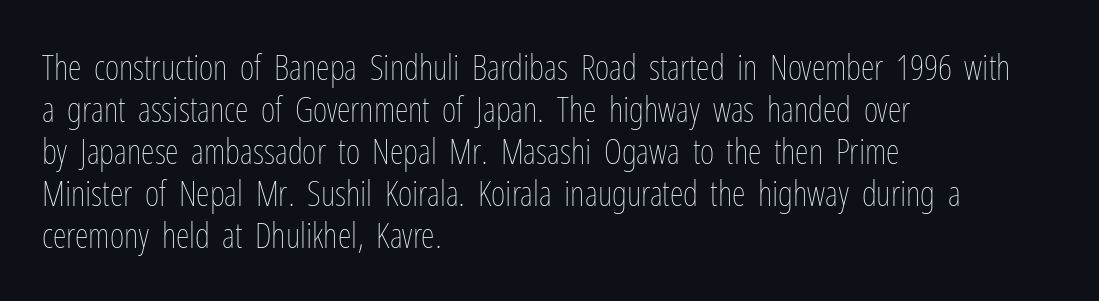
The image shows 35 px thin, condensed type, upright; set left-aligned, line spacing 1.2x, normal letter spacing, not underlined; low stroke contrast and a medium x-height.
